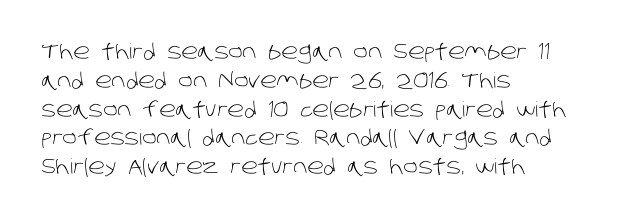
The vertical gap from one line to the next is medium. This rendering leaves character spacing at its baseline value. These glyphs show unthickened strokes, regular width or finer. Is the block centered? No — it sits flush against the left margin.
